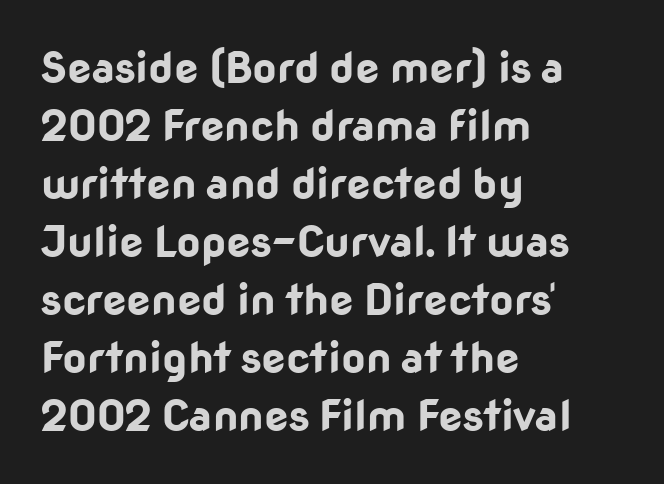
{"serif": "no", "italic": "no", "bold": "yes", "weight": "bold", "width": "normal", "stroke_contrast": "low", "x_height": "medium", "monospaced": "no", "underline": "no", "align": "left", "line_spacing": "normal", "line_spacing_ratio": 1.35, "letter_spacing": "normal", "letter_spacing_em": 0.0, "glyph_px": 43}
